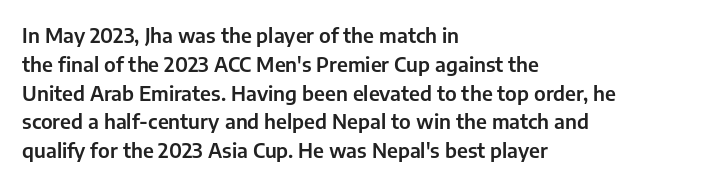
Q: Is the text italic (slanted)? A: No, it is upright.
Q: Is the text underlined? A: No.
Q: How is the paragraph aligned? A: Left-aligned.
Q: Is the spacing between letters normal or unusually wide? A: Normal.
Q: Is the spacing between lines tight, normal or loose? A: Normal.
